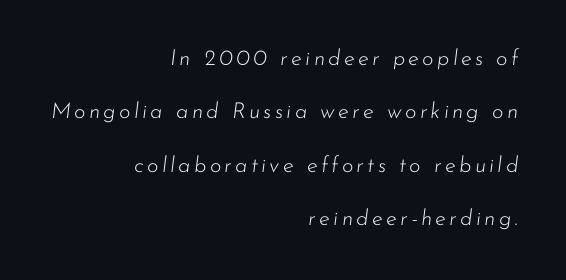
{"italic": "yes", "lean": "right", "slant_degrees": 7, "bold": "no", "underline": "no", "align": "right", "line_spacing": "loose", "line_spacing_ratio": 2.43, "glyph_px": 22}
